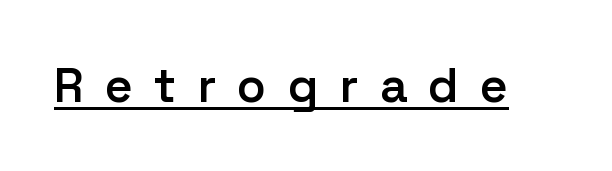
Q: Is the text bold? A: Semi-bold.
Q: Is the text italic (slanted)? A: No, it is upright.
Q: Is the typeface a serif or a sans-serif typeface? A: Sans-serif.
Q: Is the text underlined? A: Yes.
Q: Is the spacing between letters normal or unusually wide? A: Unusually wide.
Q: Width (condensed, normal, or wide)? A: Normal.
Q: Stroke contrast? A: Low.
Q: x-height? A: Medium.
Q: Monospaced? A: No.
